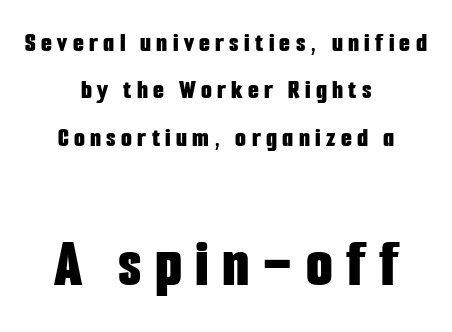
Q: Is the text bold? A: Yes.
Q: Is the text italic (slanted)? A: No, it is upright.
Q: Is the typeface a serif or a sans-serif typeface? A: Sans-serif.
Q: Is the text underlined? A: No.
Q: How is the paragraph aligned? A: Centered.
Q: Is the spacing between lines tight, normal or loose? A: Normal.
Q: Which block of text is set in a larger size, the first (top) or the second (bottom)? A: The second (bottom) one.
Q: Width (condensed, normal, or wide)? A: Condensed.
Q: Stroke contrast? A: Low.
Q: x-height? A: Medium.
Q: Monospaced? A: No.
